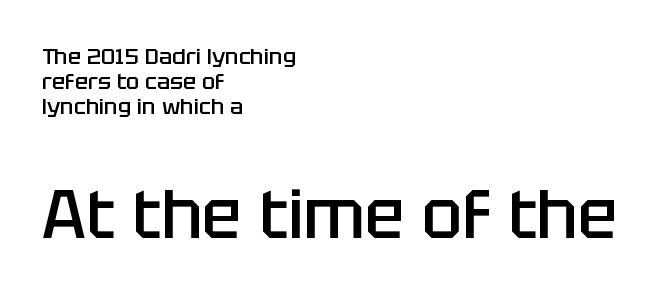
{"serif": "no", "italic": "no", "bold": "semi", "weight": "semibold", "width": "normal", "stroke_contrast": "low", "x_height": "large", "monospaced": "no", "underline": "no", "align": "left", "line_spacing": "tight", "line_spacing_ratio": 1.14, "letter_spacing": "normal", "letter_spacing_em": 0.0, "larger_block": "second", "size_ratio": 3.05, "glyph_px": 67}
